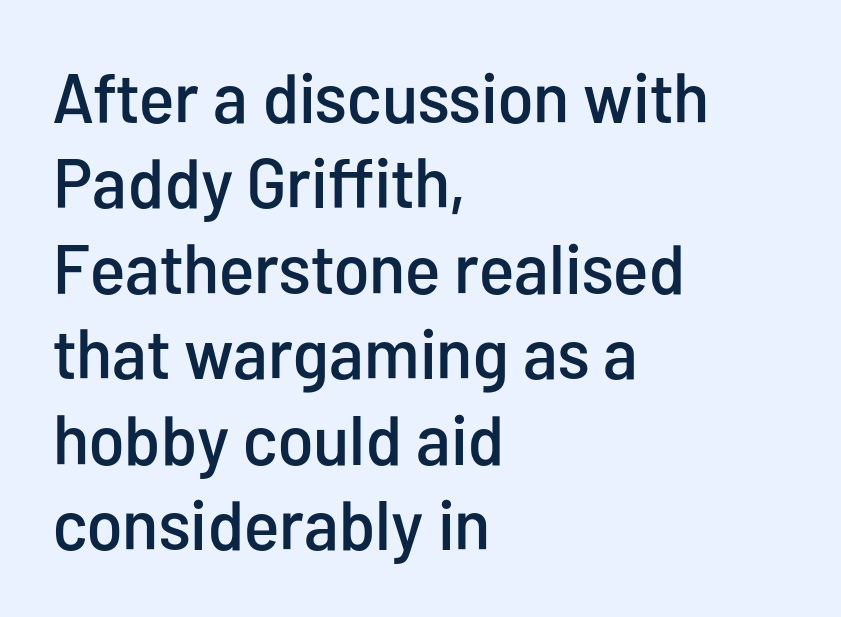
The letters sit at their default tracking, neither squeezed nor spread. Do the letters lean? They stand straight. This sample uses a sans-serif face. Where is the straight margin? On the left.
